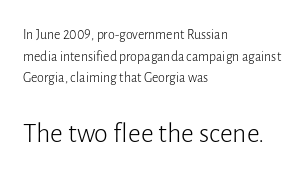
The image shows 28 px light sans-serif type, upright; set left-aligned, normal line spacing (1.55x), normal letter spacing, not underlined; the second (bottom) block is 2.0x larger; low stroke contrast and a medium x-height.
